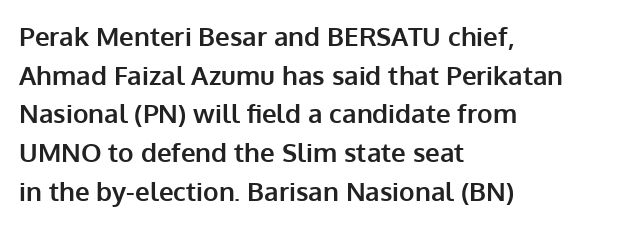
{"italic": "no", "bold": "yes", "underline": "no", "align": "left", "line_spacing": "normal", "line_spacing_ratio": 1.49, "letter_spacing": "normal", "letter_spacing_em": 0.0, "glyph_px": 26}
